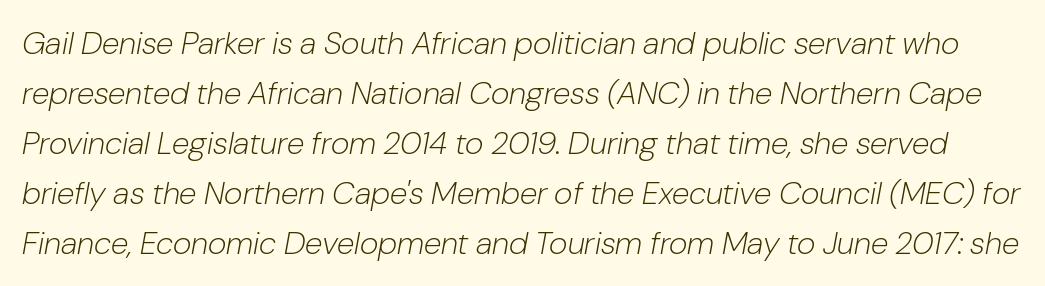
{"italic": "yes", "lean": "right", "slant_degrees": 10, "bold": "no", "weight": "light", "width": "normal", "stroke_contrast": "low", "x_height": "medium", "monospaced": "no", "underline": "no", "line_spacing": "normal", "line_spacing_ratio": 1.56, "letter_spacing": "normal", "letter_spacing_em": 0.0, "glyph_px": 32}
